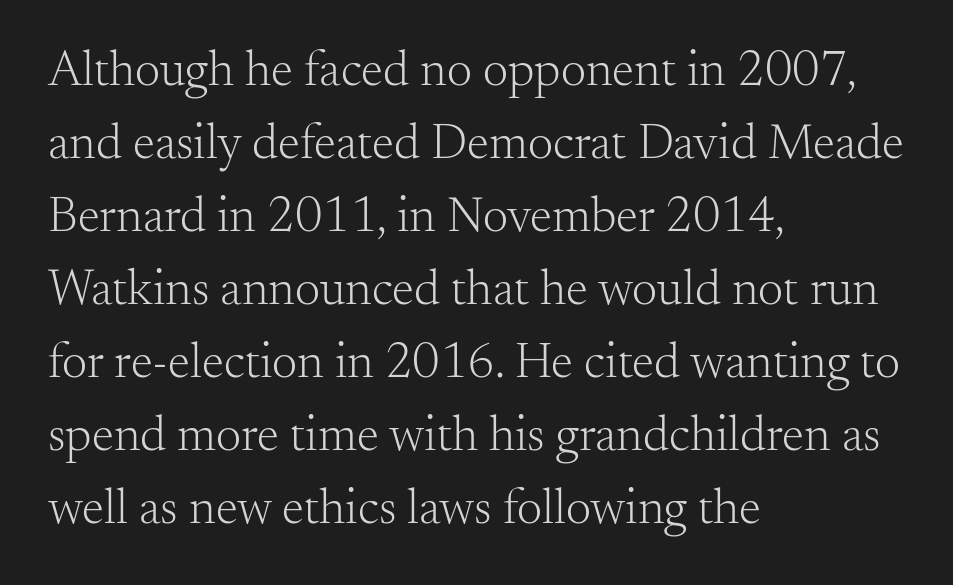
This rendering uses left alignment, leaving the right contour irregular. Spacing verdict: proportional, widths tailored to each character. Is there much room between lines? A standard amount, neither cramped nor airy. The designer went with a serif here, giving each stem small feet. Unbolded letterforms with no extra heft. Unmarked baselines from the first word to the last.
